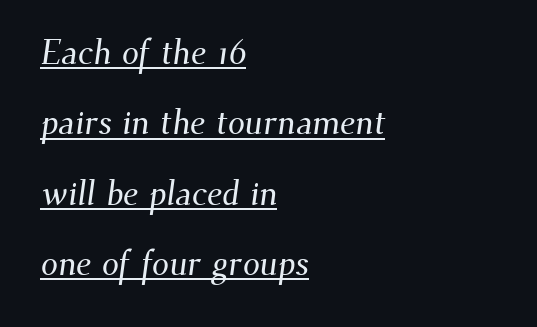
The rendering keeps characters at their native spacing. The string is rendered with underlining switched on. These lines are rendered in a variable-pitch font. Each letter's strokes conclude with small projecting serifs. Every row of glyphs begins at an identical x-position on the left.
